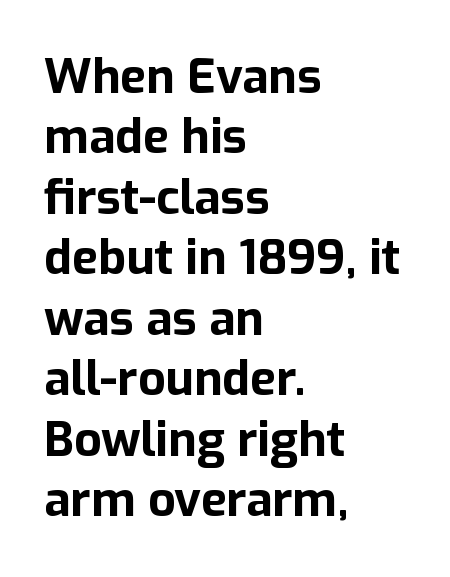
{"serif": "no", "italic": "no", "bold": "yes", "weight": "bold", "width": "normal", "stroke_contrast": "low", "x_height": "medium", "monospaced": "no", "underline": "no", "align": "left", "line_spacing": "normal", "line_spacing_ratio": 1.26, "letter_spacing": "normal", "letter_spacing_em": 0.0, "glyph_px": 48}
